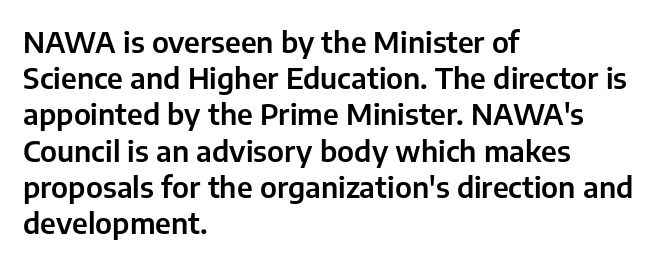
Nope, no serifs anywhere on these letters. Is this a fixed-width face? No — the glyphs have proportional, varying widths. A normal amount of white space separates one row of letters from the next. Beneath every word, the page is bare. Nope, not italic — everything's standing straight.
